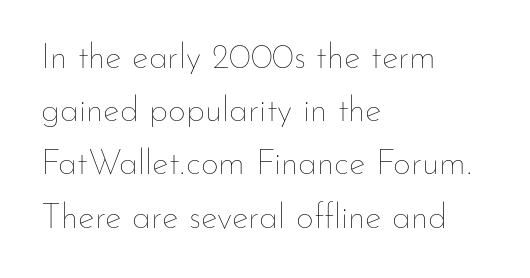
A typesetter would call this zero additional tracking. Students, observe: this is what conventionally led text looks like. Proportional: the letters do not fall into vertical columns. All the whitespace from short lines collects on the right. You can tell it's not italic because the verticals are truly vertical.
